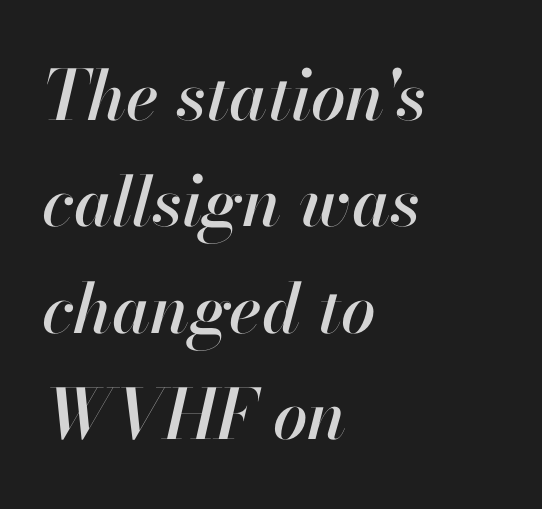
The image shows 69 px text type, italic (leaning right); set left-aligned, normal line spacing (1.54x), normal letter spacing, not underlined; high stroke contrast and a small x-height.
